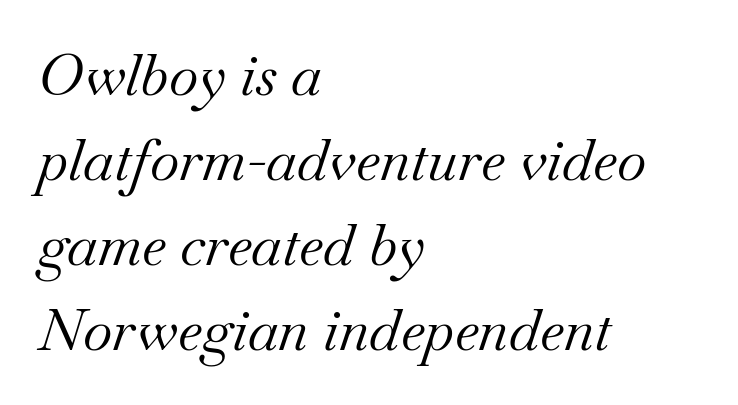
Bare-footed words on every line. Look at the bottom of the vertical strokes: they flare into serifs here. The weight would be labelled regular, book, light, or lighter still. The face used here is rendered with its standard letterfit.
